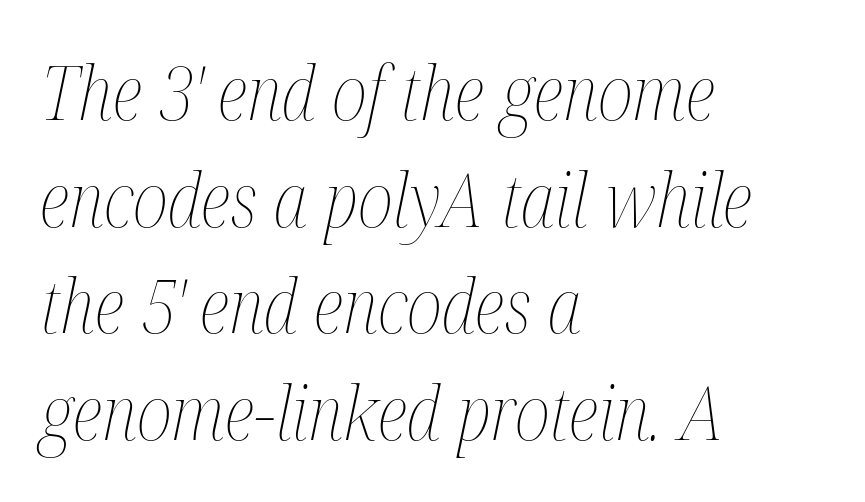
The image shows 74 px thin, condensed type, italic (leaning right); set left-aligned, normal line spacing (1.44x), normal letter spacing, not underlined; medium stroke contrast and a medium x-height.
